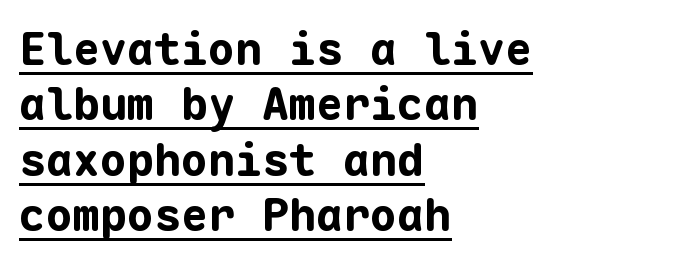
Check where the strokes stop: nothing finishes them off — pure sans. Line beginnings align vertically; line endings do not. Its strokes are broad and dark, the hallmark of bold type. Spacing verdict: monospaced, one width for all characters. This is the regular roman posture of the typeface.
